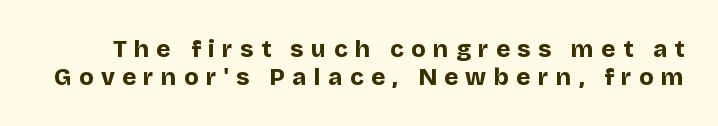
The words here are not underlined. Caption: bold face, heavy strokes. The rendering inserts visible extra space after every character. This sample uses an upright cut, with every glyph sitting square on the baseline.
